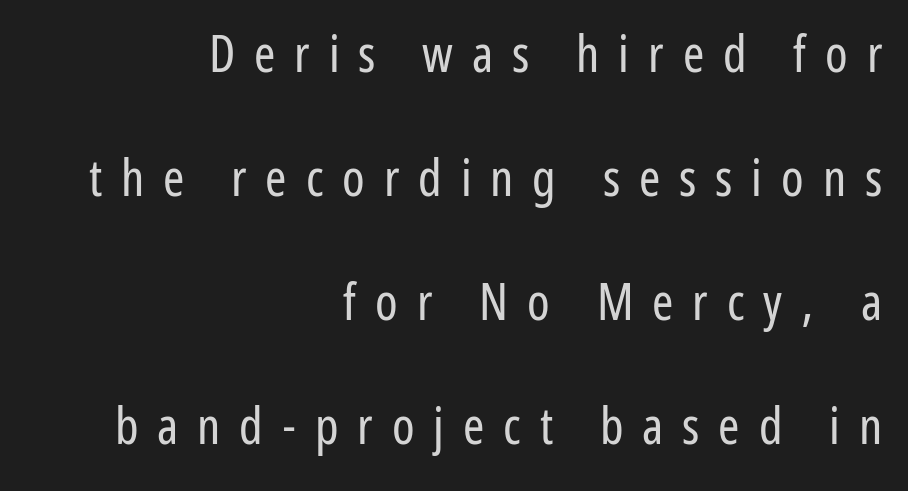
The image shows 51 px regular-weight, condensed sans-serif type, upright; set right-aligned, loose line spacing (2.43x), unusually wide letter spacing (+0.37 em), not underlined; low stroke contrast and a medium x-height.
